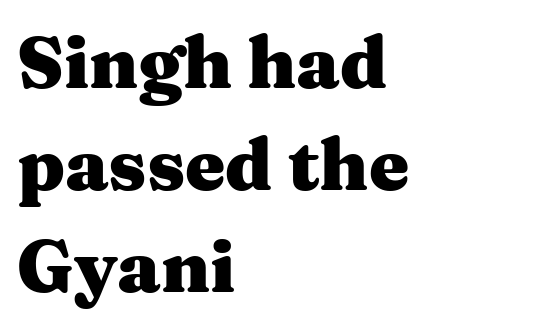
Ascenders rise straight up at ninety degrees. Short note: letters normally spaced. The strip under each line holds only bare page. Check where the strokes stop: tiny serifs finish them off. The rendering uses a moderate line-height, typical for paragraphs. The lines in this sample share a left origin and differ only in where they stop.
